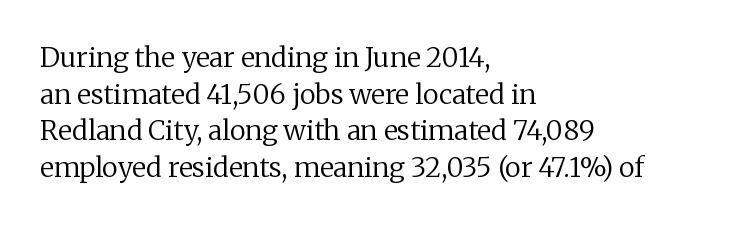
The image shows 27 px text type, upright; set left-aligned, normal line spacing (1.36x), normal letter spacing, not underlined.
